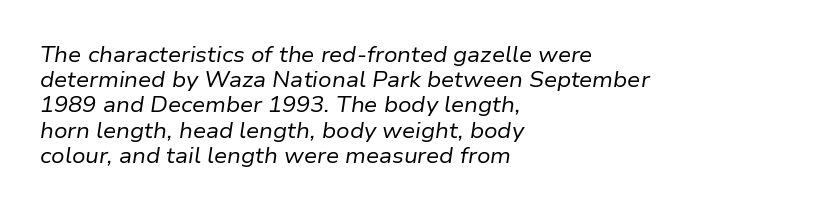
Q: Is the text bold? A: No.
Q: Is the text italic (slanted)? A: Yes, it leans right by about 9 degrees.
Q: Is the text underlined? A: No.
Q: How is the paragraph aligned? A: Left-aligned.
Q: Is the spacing between letters normal or unusually wide? A: Normal.
